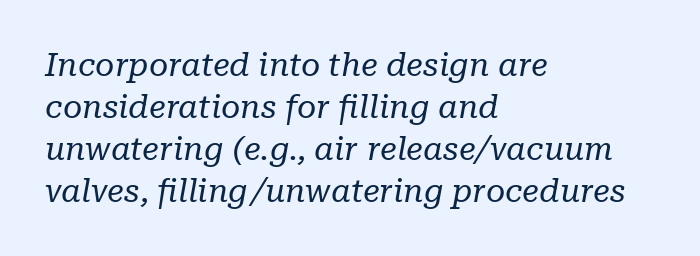
The image shows 33 px regular-weight serif type, italic (leaning right); set left-aligned, normal line spacing (1.27x), normal letter spacing, not underlined; low stroke contrast and a medium x-height.
